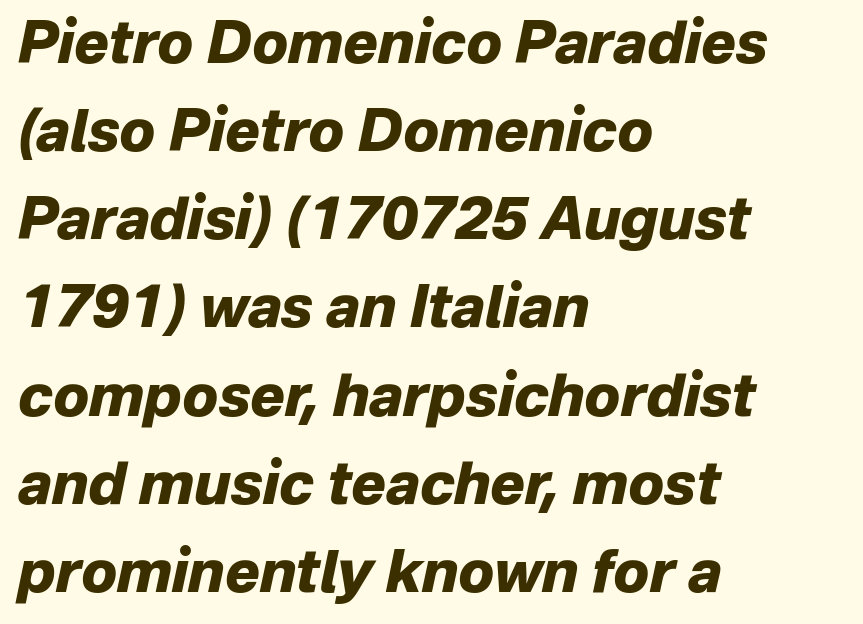
Does the copy run flush right? No — it runs flush left. Between one letter and the next there's only the usual sliver of space. Compared with typical paragraphs, the rows here are spaced about the same. This sample has the flowing, uneven cadence of proportional lettering. The sample has been set heavy, in full bold. Rendered with sloped, italic letterforms.
